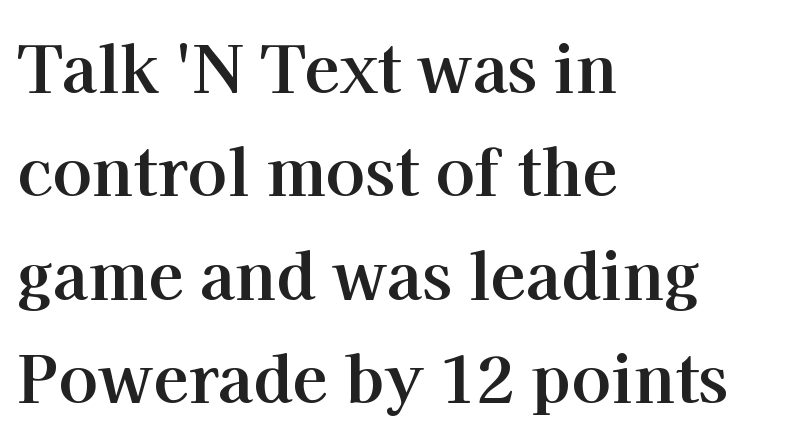
Q: Is the text bold? A: Yes.
Q: Is the text italic (slanted)? A: No, it is upright.
Q: Is the typeface a serif or a sans-serif typeface? A: Serif.
Q: Is the text underlined? A: No.
Q: How is the paragraph aligned? A: Left-aligned.
Q: Is the spacing between letters normal or unusually wide? A: Normal.
Q: Is the spacing between lines tight, normal or loose? A: Normal.
Q: Width (condensed, normal, or wide)? A: Normal.
Q: Stroke contrast? A: High.
Q: x-height? A: Medium.
Q: Monospaced? A: No.
